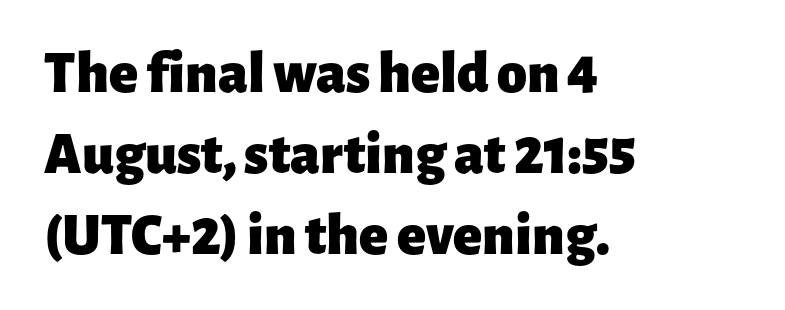
Here the glyphs are tracked normally, forming tight word shapes. These lines sit exactly where default settings would place them. Notice how the stems are strictly vertical — no italics here. This sample has the flowing, uneven cadence of proportional lettering.
